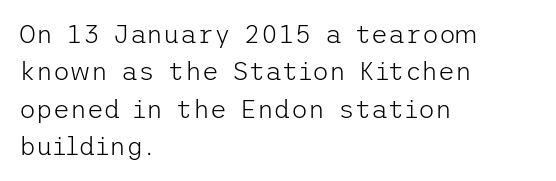
{"italic": "no", "bold": "no", "underline": "no", "align": "left", "line_spacing": "normal", "line_spacing_ratio": 1.44, "letter_spacing": "normal", "letter_spacing_em": 0.0, "glyph_px": 26}
